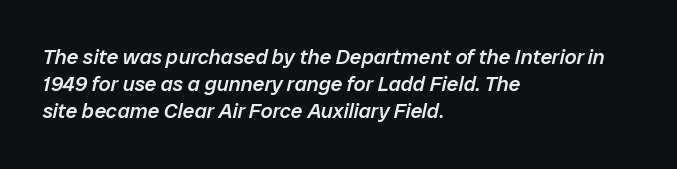
The image shows 21 px text type, italic (leaning right); set left-aligned, normal line spacing (1.29x), normal letter spacing, not underlined.
